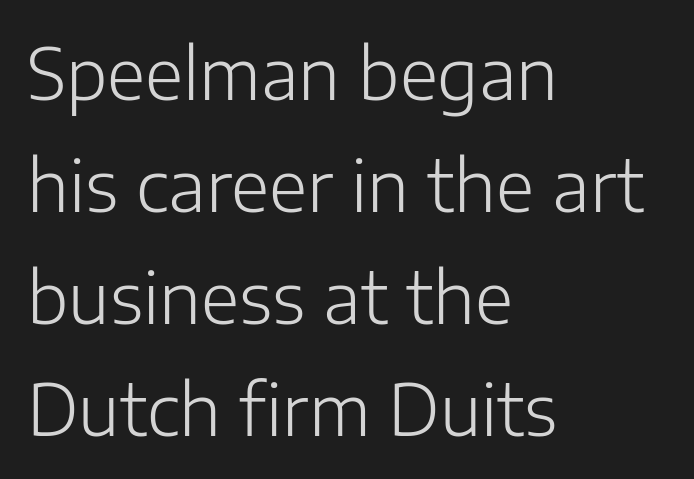
Serifs: no, the terminals of the letterforms are clean. The gap between lines stays unmarked. The face used here is proportionally spaced, like ordinary book or web type. Where is the straight margin? On the left.
